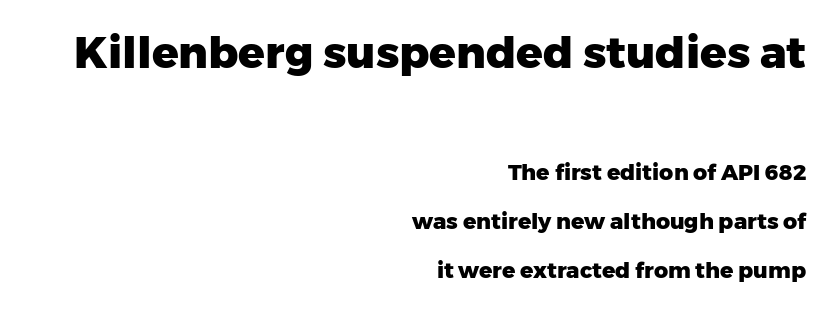
The image shows 44 px heavy sans-serif type, upright; set right-aligned, loose line spacing (2.23x), normal letter spacing, not underlined; the first (top) block is 2.0x larger; low stroke contrast and a medium x-height.
